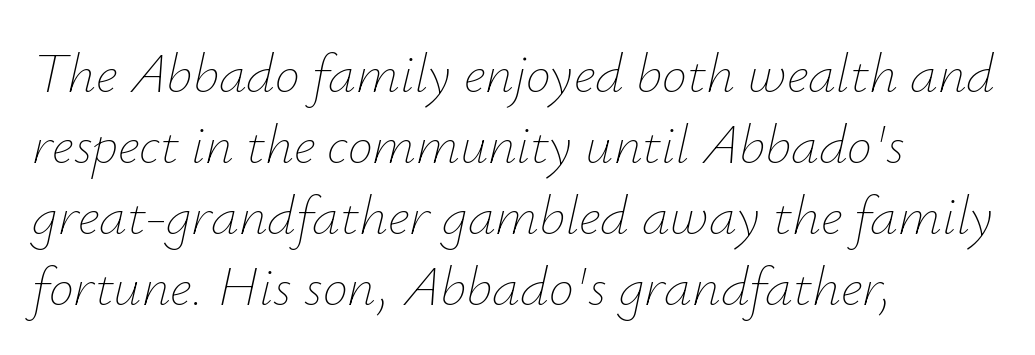
{"italic": "yes", "lean": "right", "slant_degrees": 12, "bold": "no", "weight": "thin", "width": "normal", "stroke_contrast": "low", "x_height": "small", "monospaced": "no", "underline": "no", "align": "left", "line_spacing": "normal", "line_spacing_ratio": 1.27, "letter_spacing": "normal", "letter_spacing_em": 0.0, "glyph_px": 56}
